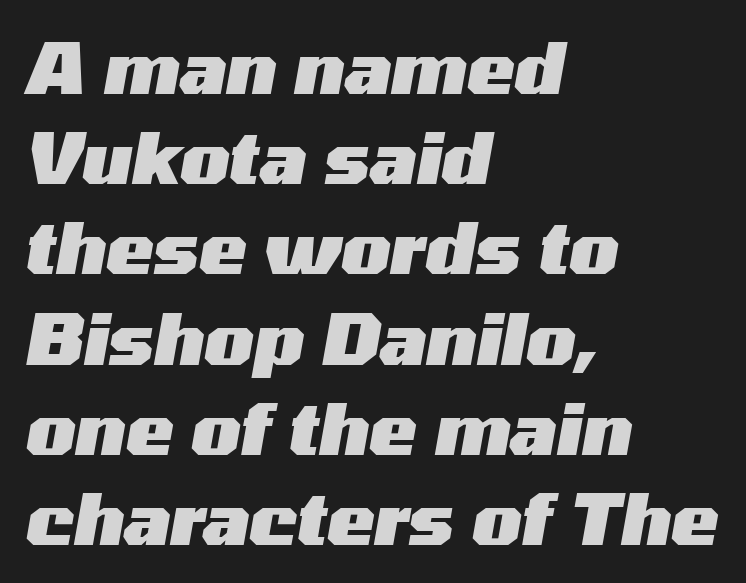
The image shows 71 px heavy, wide type, italic (leaning right); set left-aligned, normal line spacing (1.27x), normal letter spacing, not underlined; medium stroke contrast and a medium x-height.
